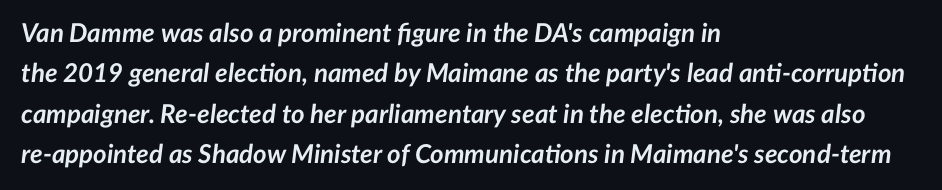
{"italic": "yes", "lean": "right", "slant_degrees": 7, "bold": "yes", "underline": "no", "align": "left", "line_spacing": "normal", "line_spacing_ratio": 1.55, "letter_spacing": "normal", "letter_spacing_em": 0.0, "glyph_px": 26}
